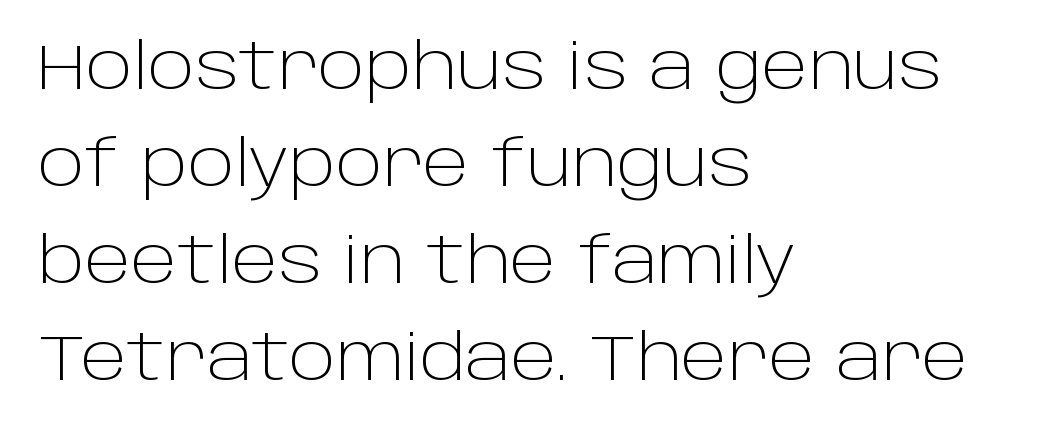
The image shows 63 px light sans-serif type, upright; set left-aligned, normal line spacing (1.54x), normal letter spacing, not underlined; low stroke contrast and a large x-height.
